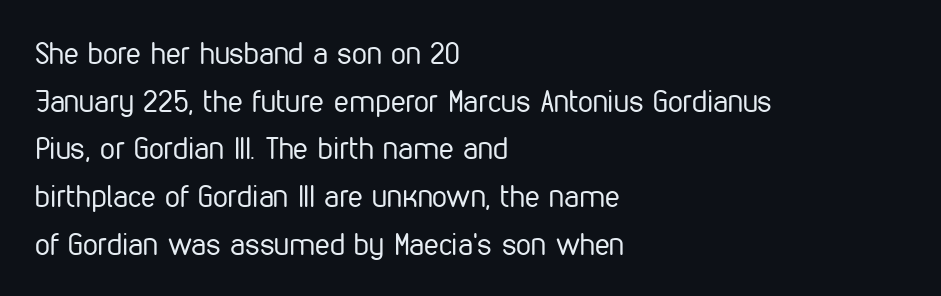
Casual observation: everything's shoved over to the left. Tracking here is standard; glyphs follow each other at the usual distance. The block of text has a typical density, with ordinary space between rows. In terms of letterform style, serifs are entirely absent.
